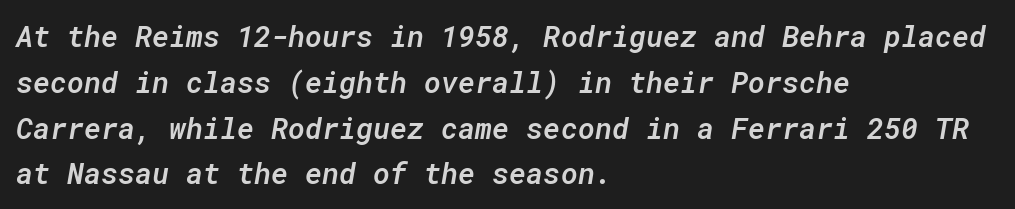
The image shows 29 px semibold type, italic (leaning right), monospaced; set left-aligned, normal line spacing (1.58x), normal letter spacing, not underlined; low stroke contrast and a medium x-height.
